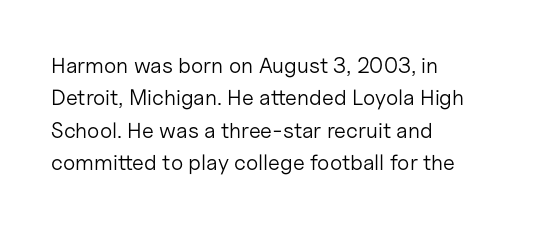
Q: Is the text bold? A: No.
Q: Is the text italic (slanted)? A: No, it is upright.
Q: Is the text underlined? A: No.
Q: How is the paragraph aligned? A: Left-aligned.
Q: Is the spacing between letters normal or unusually wide? A: Normal.
Q: Is the spacing between lines tight, normal or loose? A: Normal.
